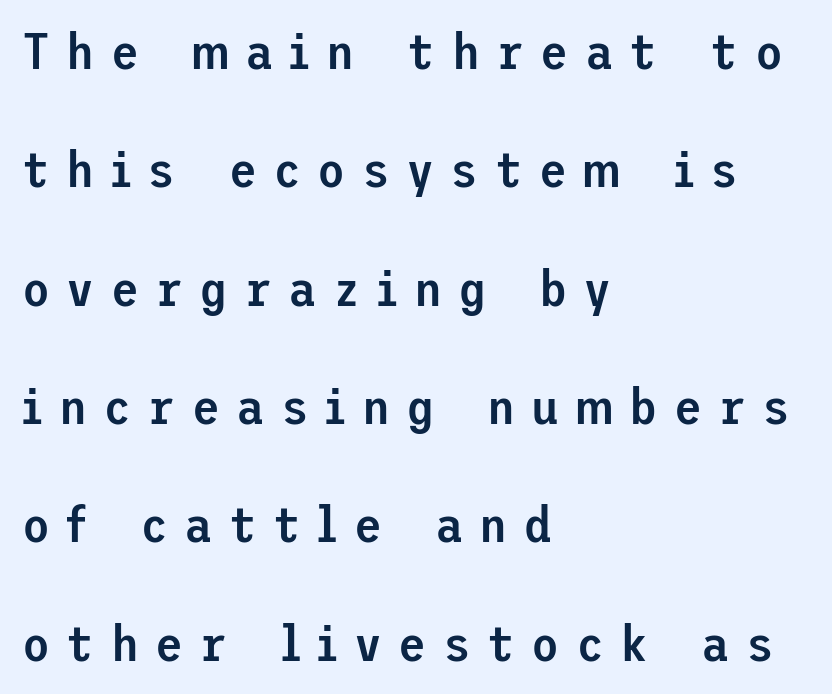
Q: Is the text bold? A: Semi-bold.
Q: Is the text italic (slanted)? A: No, it is upright.
Q: Is the typeface a serif or a sans-serif typeface? A: Sans-serif.
Q: Is the text underlined? A: No.
Q: How is the paragraph aligned? A: Left-aligned.
Q: Is the spacing between letters normal or unusually wide? A: Unusually wide.
Q: Is the spacing between lines tight, normal or loose? A: Loose.
Q: Width (condensed, normal, or wide)? A: Normal.
Q: Stroke contrast? A: Low.
Q: x-height? A: Medium.
